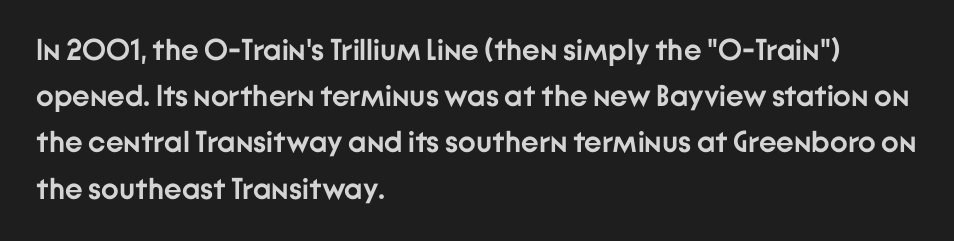
Q: Is the text bold? A: Yes.
Q: Is the text italic (slanted)? A: No, it is upright.
Q: Is the typeface a serif or a sans-serif typeface? A: Sans-serif.
Q: Is the text underlined? A: No.
Q: How is the paragraph aligned? A: Left-aligned.
Q: Is the spacing between letters normal or unusually wide? A: Normal.
Q: Is the spacing between lines tight, normal or loose? A: Normal.
Q: Width (condensed, normal, or wide)? A: Normal.
Q: Stroke contrast? A: Low.
Q: x-height? A: Medium.
Q: Monospaced? A: No.
